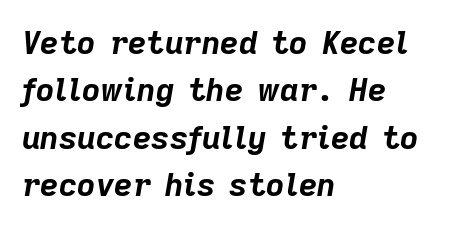
Q: Is the text bold? A: Yes.
Q: Is the text italic (slanted)? A: Yes, it leans right by about 9 degrees.
Q: Is the text underlined? A: No.
Q: How is the paragraph aligned? A: Left-aligned.
Q: Is the spacing between letters normal or unusually wide? A: Normal.
Q: Is the spacing between lines tight, normal or loose? A: Normal.
Q: Width (condensed, normal, or wide)? A: Normal.
Q: Stroke contrast? A: Low.
Q: x-height? A: Medium.
Q: Monospaced? A: No.
